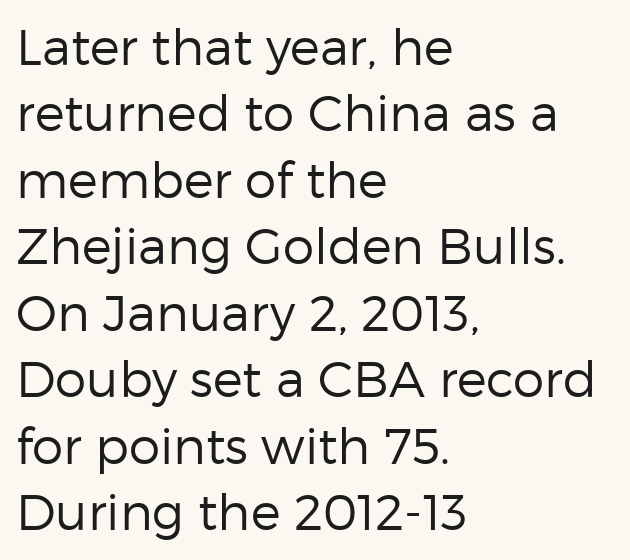
{"serif": "no", "italic": "no", "bold": "no", "weight": "regular", "width": "normal", "stroke_contrast": "low", "x_height": "medium", "monospaced": "no", "underline": "no", "align": "left", "line_spacing": "normal", "line_spacing_ratio": 1.33, "letter_spacing": "normal", "letter_spacing_em": 0.0, "glyph_px": 50}
